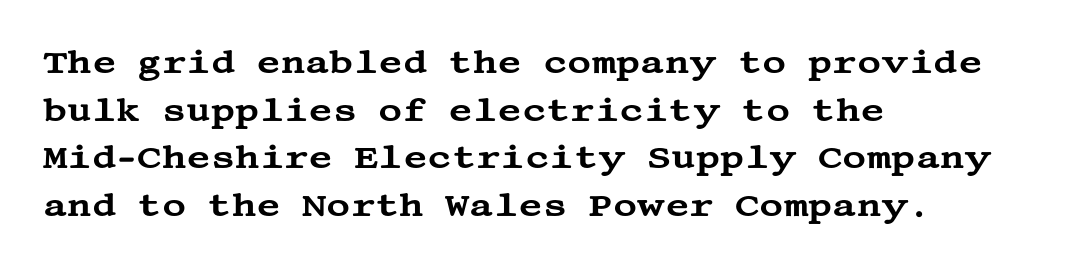
{"serif": "yes", "italic": "no", "width": "wide", "stroke_contrast": "medium", "x_height": "large", "underline": "no", "align": "left", "line_spacing": "normal", "line_spacing_ratio": 1.44, "letter_spacing": "normal", "letter_spacing_em": 0.0, "glyph_px": 33}
